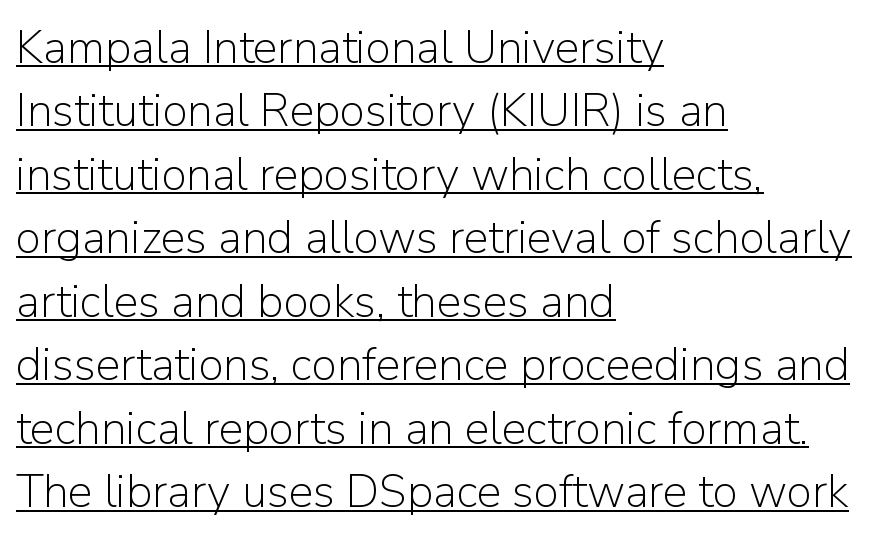
The face used here is a sans, in the tradition of grotesques and geometrics. The designer left line spacing at the default. This sample carries an underscore along the baseline area. Every character sits straight up, as roman type does.
